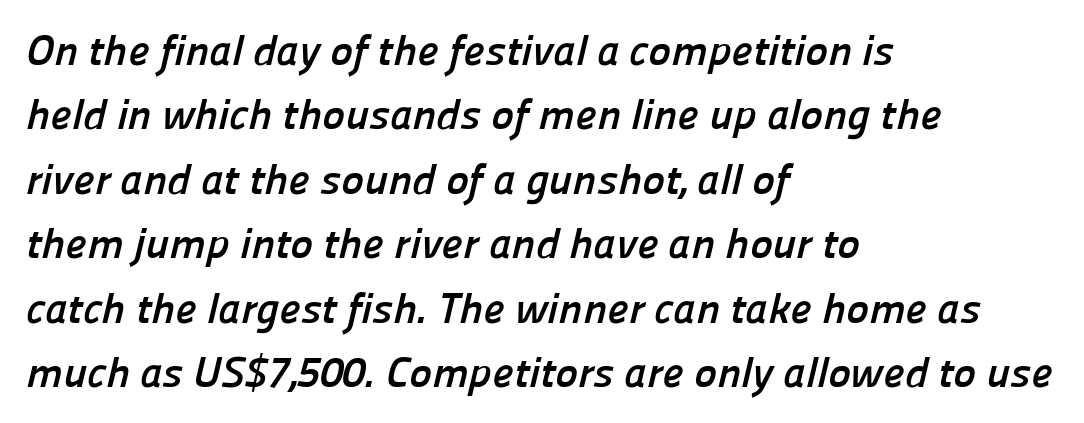
The letters sit at their default tracking, neither squeezed nor spread. Layout note: lines flush left. On the weight axis this lands at bold, roughly 700. Looks like regular typesetting: each glyph gets only the width it needs. Nope, no serifs anywhere on these letters.
